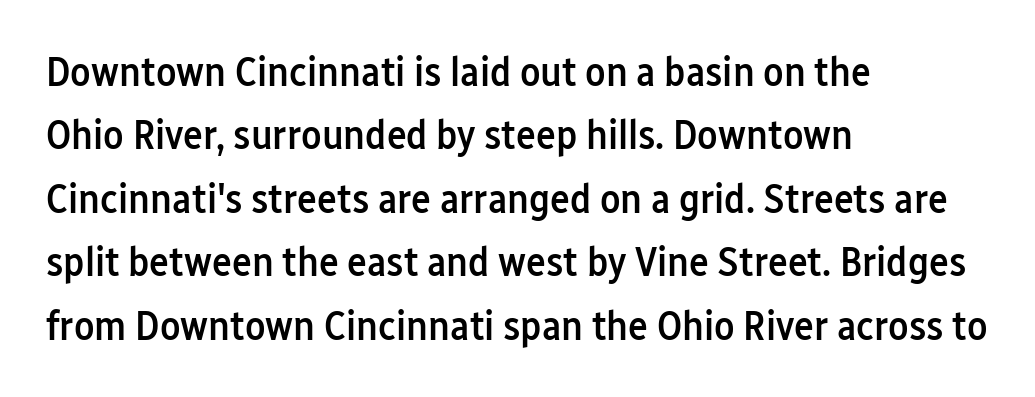
A fair bit of extra ink — the face is semibold, not bold. This sample has the flowing, uneven cadence of proportional lettering. Tracking value appears to be zero — textbook default spacing. If you drew a line through each stem, it would be perfectly vertical. The rag falls on the right side of this text block.
